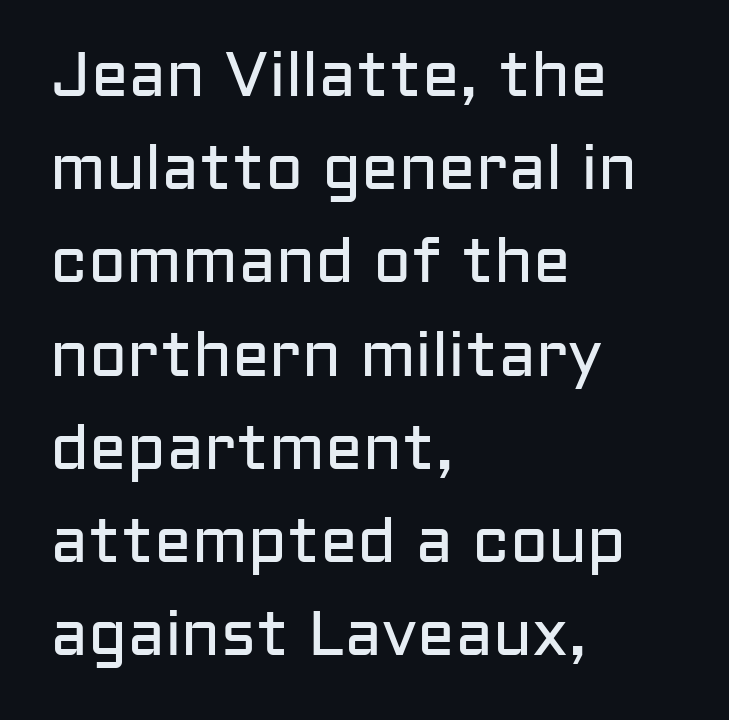
The image shows 63 px regular-weight sans-serif type, upright; set left-aligned, normal line spacing (1.48x), normal letter spacing, not underlined; low stroke contrast and a medium x-height.
